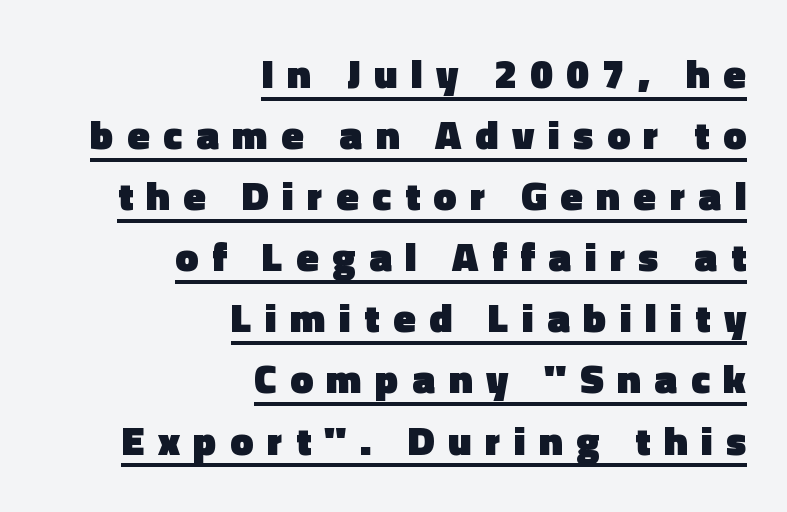
Q: Is the text bold? A: Yes.
Q: Is the text italic (slanted)? A: No, it is upright.
Q: Is the typeface a serif or a sans-serif typeface? A: Sans-serif.
Q: Is the text underlined? A: Yes.
Q: How is the paragraph aligned? A: Right-aligned.
Q: Is the spacing between letters normal or unusually wide? A: Unusually wide.
Q: Is the spacing between lines tight, normal or loose? A: Normal.
Q: Width (condensed, normal, or wide)? A: Normal.
Q: x-height? A: Medium.
Q: Monospaced? A: No.
